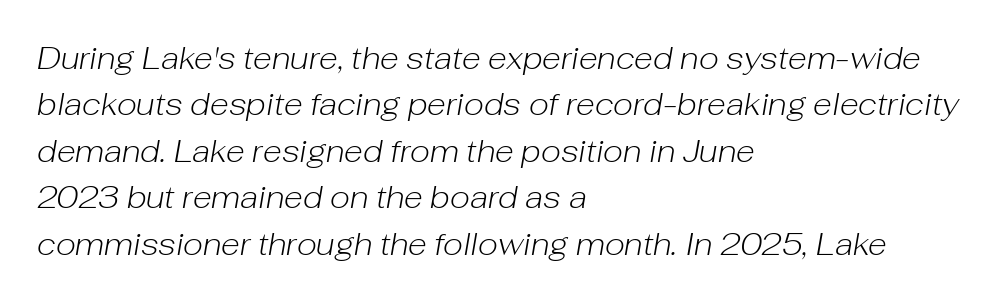
The image shows 31 px light type, italic (leaning right); set left-aligned, normal line spacing (1.5x), normal letter spacing, not underlined; low stroke contrast and a medium x-height.
